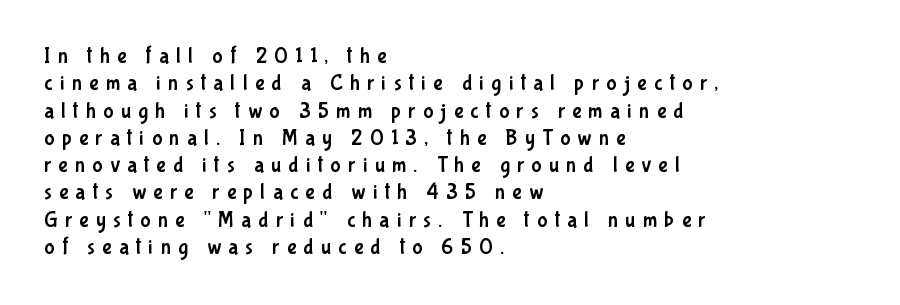
Q: Is the text italic (slanted)? A: No, it is upright.
Q: Is the text underlined? A: No.
Q: How is the paragraph aligned? A: Left-aligned.
Q: Is the spacing between letters normal or unusually wide? A: Unusually wide.
Q: Is the spacing between lines tight, normal or loose? A: Normal.
